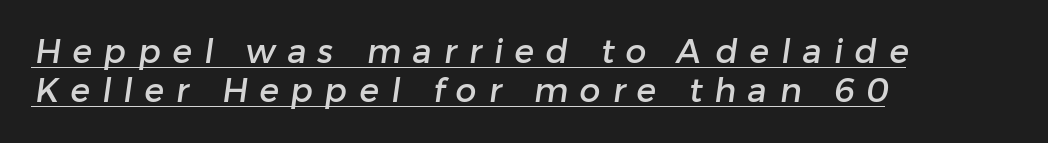
The image shows 33 px sans-serif type; set left-aligned, line spacing 1.19x, unusually wide letter spacing (+0.36 em), underlined; low stroke contrast and a medium x-height.
